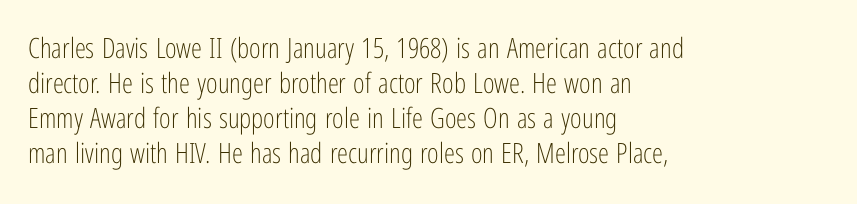
The image shows 28 px light, condensed sans-serif type, upright; set left-aligned, normal line spacing (1.25x), normal letter spacing, not underlined; low stroke contrast and a medium x-height.
